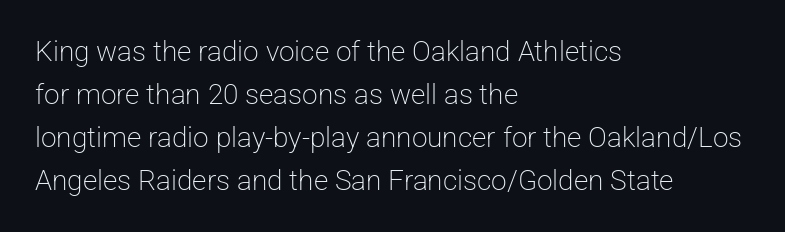
The image shows 28 px light sans-serif type, upright; set left-aligned, normal line spacing (1.53x), normal letter spacing, not underlined; low stroke contrast and a medium x-height.
